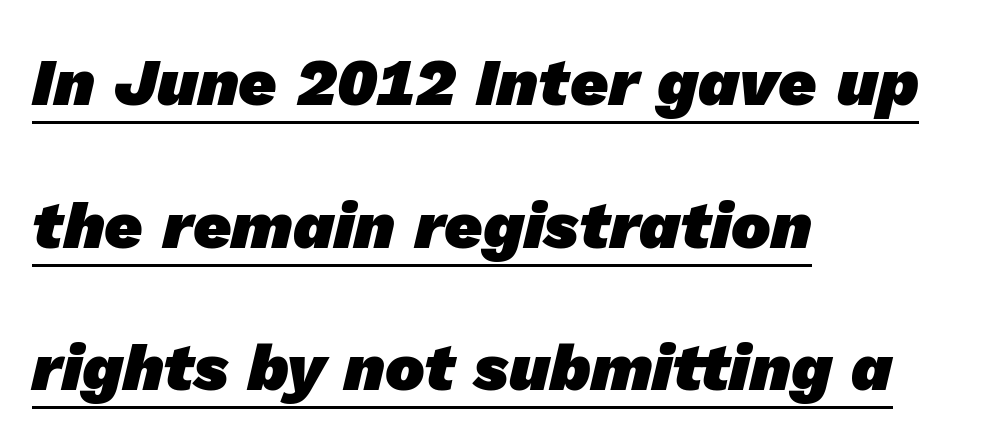
What's the leading like? Stretched, with rows far apart. The lines are quadded left. The letters sit at their default tracking, neither squeezed nor spread. Regarding serifs, this sample does without them. Varying glyph widths throughout — classic text-font behaviour. The glyphs have the mass of a bold cut.
